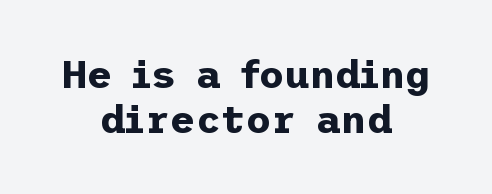
The image shows 39 px bold sans-serif type, upright; set centered, tight line spacing (1.15x), normal letter spacing, not underlined; low stroke contrast and a medium x-height.
